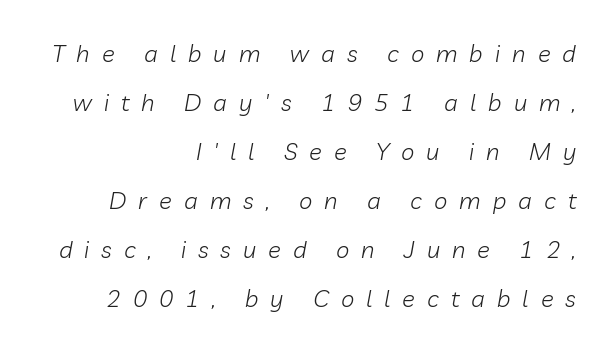
Check the space under the baseline: it is left empty. Which margin do the lines hug? The right one — the left edge is uneven. Airy leading. The text carries the slant typical of an italic or oblique font. A light-to-regular cut is what we see here.
